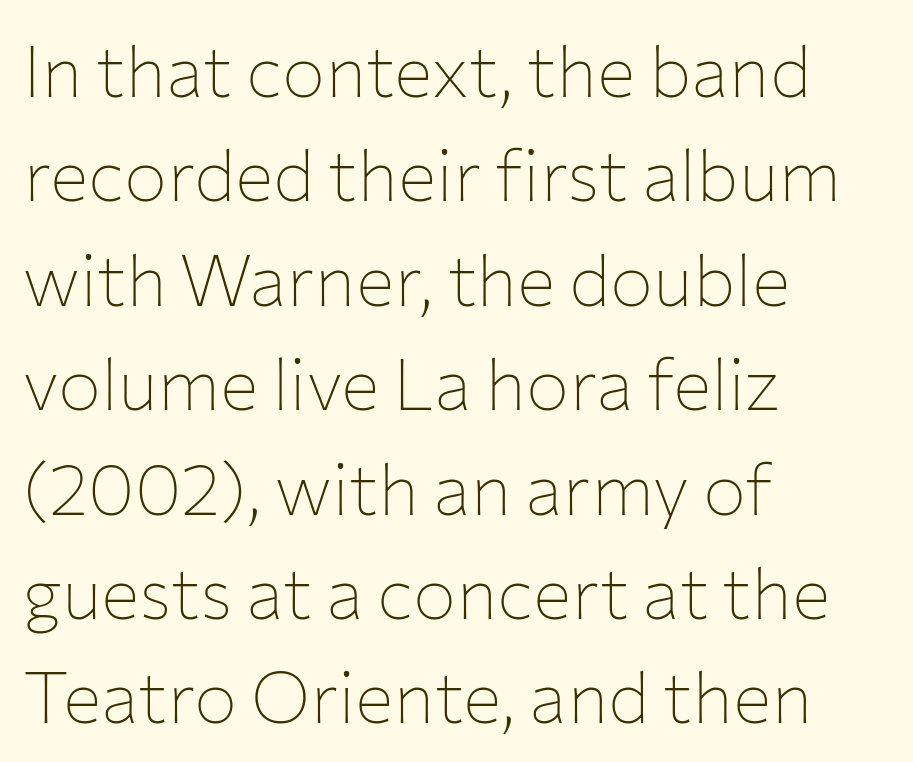
Q: Is the text bold? A: No.
Q: Is the text italic (slanted)? A: No, it is upright.
Q: Is the typeface a serif or a sans-serif typeface? A: Sans-serif.
Q: Is the text underlined? A: No.
Q: How is the paragraph aligned? A: Left-aligned.
Q: Is the spacing between letters normal or unusually wide? A: Normal.
Q: Is the spacing between lines tight, normal or loose? A: Normal.
Q: Width (condensed, normal, or wide)? A: Normal.
Q: Stroke contrast? A: Low.
Q: x-height? A: Medium.
Q: Monospaced? A: No.
